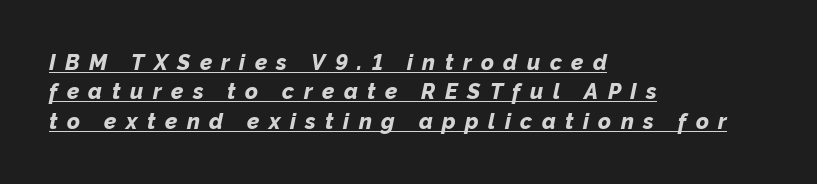
Q: Is the text bold? A: Yes.
Q: Is the text italic (slanted)? A: Yes, it leans right by about 12 degrees.
Q: Is the text underlined? A: Yes.
Q: How is the paragraph aligned? A: Left-aligned.
Q: Is the spacing between letters normal or unusually wide? A: Unusually wide.
Q: Is the spacing between lines tight, normal or loose? A: Normal.
